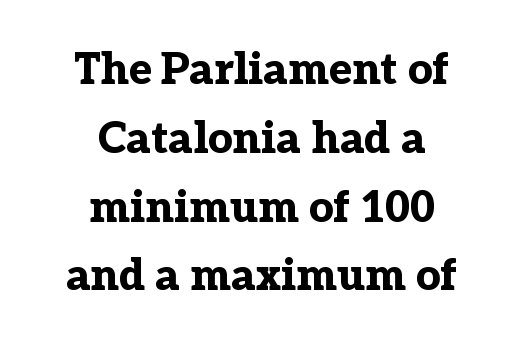
Q: Is the text bold? A: Yes.
Q: Is the text italic (slanted)? A: No, it is upright.
Q: Is the typeface a serif or a sans-serif typeface? A: Serif.
Q: Is the text underlined? A: No.
Q: How is the paragraph aligned? A: Centered.
Q: Is the spacing between letters normal or unusually wide? A: Normal.
Q: Is the spacing between lines tight, normal or loose? A: Normal.
Q: Width (condensed, normal, or wide)? A: Normal.
Q: Stroke contrast? A: Low.
Q: x-height? A: Medium.
Q: Monospaced? A: No.
